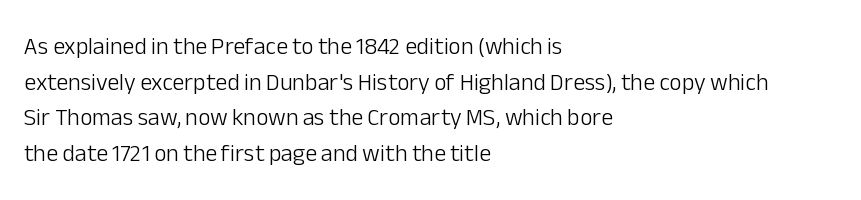
The image shows 24 px text type, upright; set left-aligned, normal line spacing (1.48x), normal letter spacing, not underlined.
